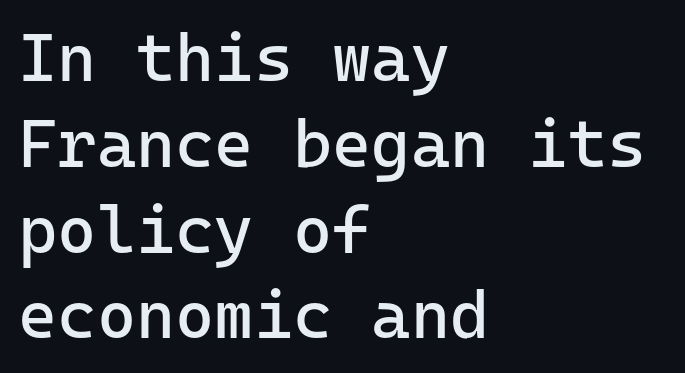
The image shows 67 px regular-weight sans-serif type, upright; set left-aligned, normal line spacing (1.28x), normal letter spacing, not underlined; low stroke contrast and a medium x-height.
